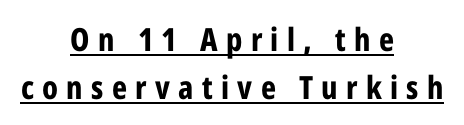
{"serif": "no", "italic": "no", "bold": "yes", "weight": "bold", "width": "condensed", "stroke_contrast": "low", "x_height": "medium", "monospaced": "no", "underline": "yes", "align": "center", "line_spacing": "normal", "line_spacing_ratio": 1.49, "letter_spacing": "wide", "letter_spacing_em": 0.26, "glyph_px": 32}
